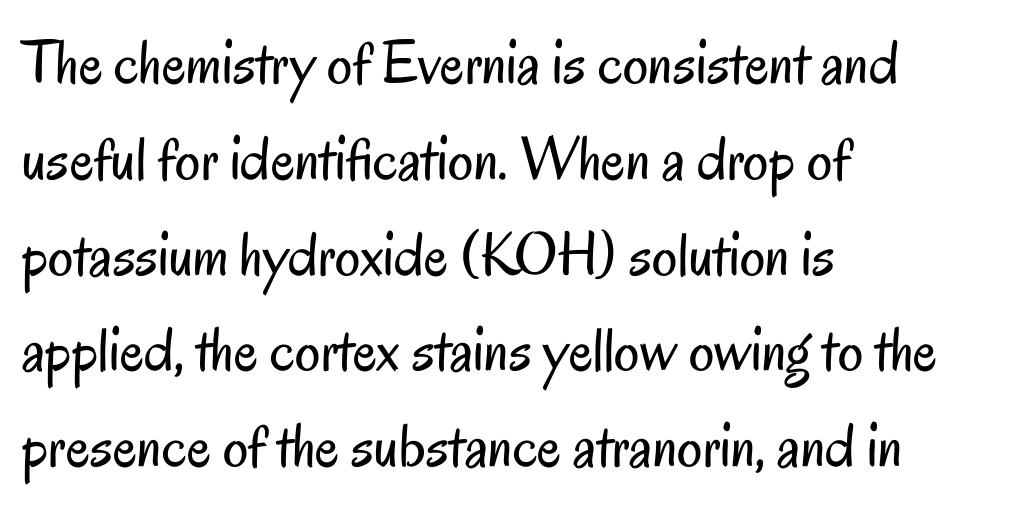
Q: Is the text bold? A: No.
Q: Is the text italic (slanted)? A: No, it is upright.
Q: Is the typeface a serif or a sans-serif typeface? A: Sans-serif.
Q: Is the text underlined? A: No.
Q: How is the paragraph aligned? A: Left-aligned.
Q: Is the spacing between letters normal or unusually wide? A: Normal.
Q: Is the spacing between lines tight, normal or loose? A: Normal.
Q: Width (condensed, normal, or wide)? A: Condensed.
Q: Stroke contrast? A: Low.
Q: x-height? A: Small.
Q: Monospaced? A: No.
